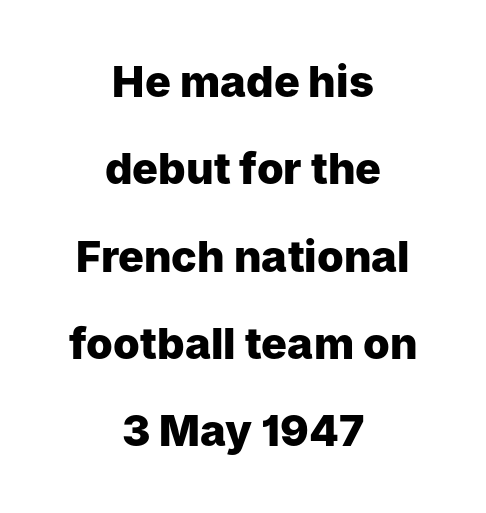
Decoration check: the copy has no underline. These lines stand farther apart than default settings would place them. This sample has the flowing, uneven cadence of proportional lettering. Check where the strokes stop: nothing finishes them off — pure sans. Short and long lines alike share a common midpoint. The letters are bold, with thick, heavy strokes.
